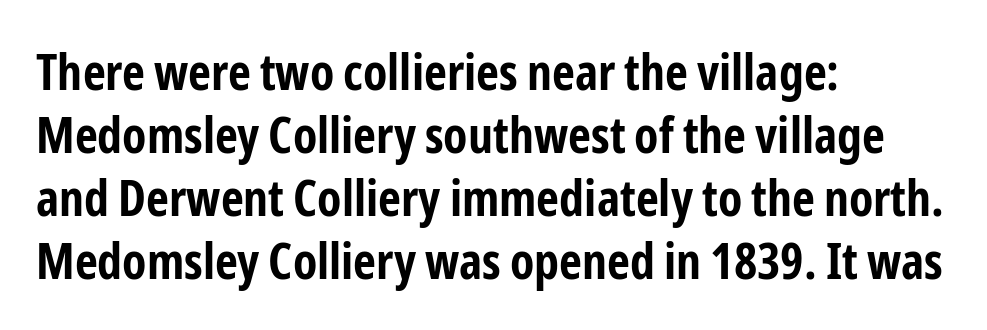
{"serif": "no", "italic": "no", "bold": "yes", "weight": "bold", "width": "condensed", "stroke_contrast": "low", "x_height": "medium", "monospaced": "no", "underline": "no", "align": "left", "line_spacing": "normal", "line_spacing_ratio": 1.26, "letter_spacing": "normal", "letter_spacing_em": 0.0, "glyph_px": 50}
